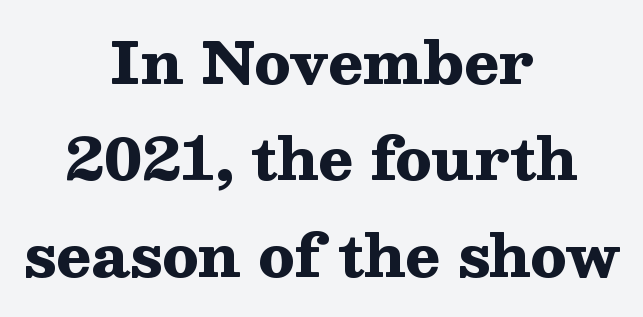
The image shows 58 px heavy, wide serif type, upright; set centered, normal line spacing (1.66x), normal letter spacing, not underlined; medium stroke contrast and a medium x-height.
